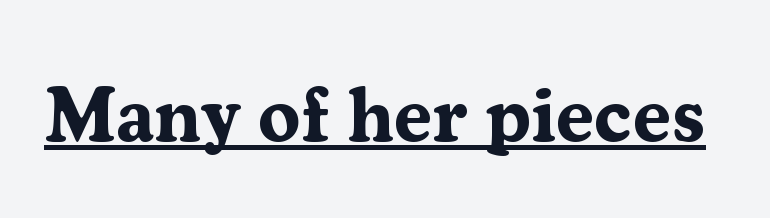
Q: Is the text bold? A: Yes.
Q: Is the text italic (slanted)? A: No, it is upright.
Q: Is the typeface a serif or a sans-serif typeface? A: Serif.
Q: Is the text underlined? A: Yes.
Q: Is the spacing between letters normal or unusually wide? A: Normal.
Q: Width (condensed, normal, or wide)? A: Normal.
Q: Stroke contrast? A: Medium.
Q: x-height? A: Medium.
Q: Monospaced? A: No.
